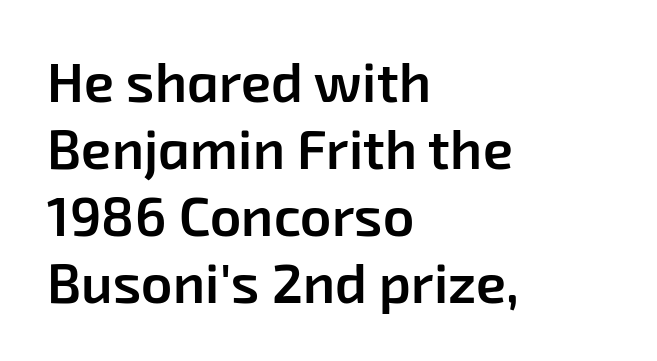
The image shows 55 px semibold sans-serif type; set left-aligned, line spacing 1.22x, normal letter spacing, not underlined; low stroke contrast and a medium x-height.
